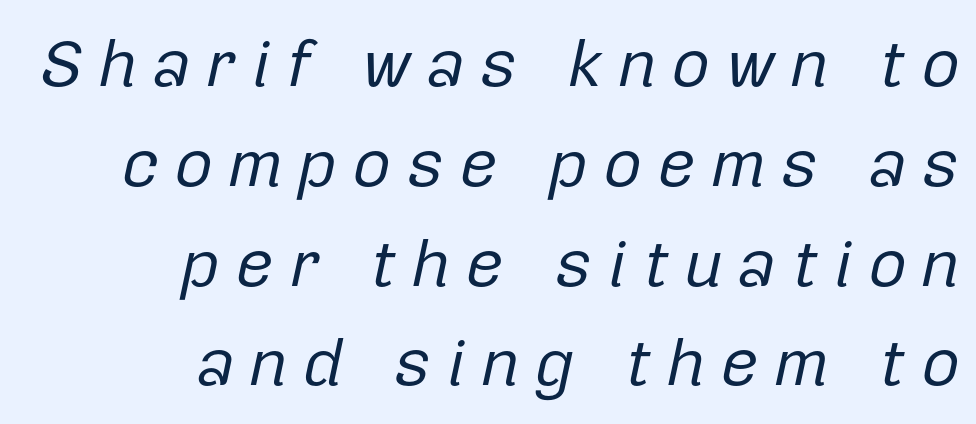
An italicized treatment has been applied to the whole sample. The letters are spread apart with noticeably loose tracking. These lines are set flush right with a ragged left edge. The zone under the glyphs is completely vacant. Is there much room between lines? A standard amount, neither cramped nor airy. Each letter keeps its own natural width here, so spacing adapts to shape.
